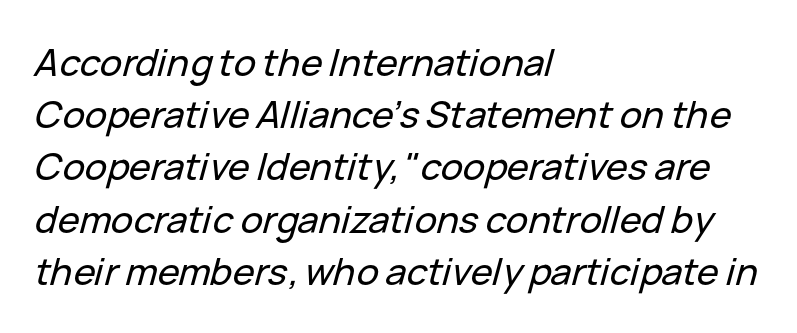
The image shows 37 px text type, italic (leaning right); set left-aligned, normal line spacing (1.41x), normal letter spacing, not underlined; low stroke contrast and a medium x-height.
